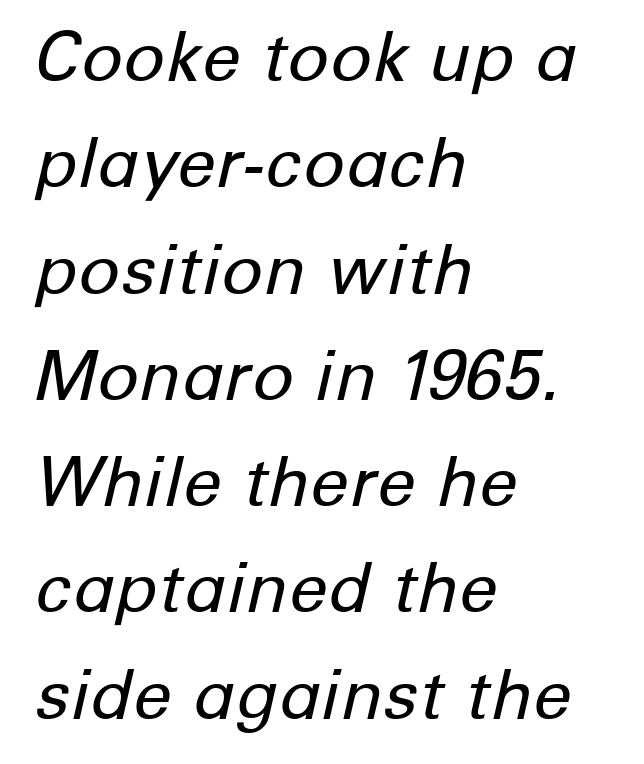
Q: Is the text bold? A: No.
Q: Is the text italic (slanted)? A: Yes, it leans right by about 12 degrees.
Q: Is the text underlined? A: No.
Q: How is the paragraph aligned? A: Left-aligned.
Q: Is the spacing between letters normal or unusually wide? A: Normal.
Q: Is the spacing between lines tight, normal or loose? A: Normal.
Q: Width (condensed, normal, or wide)? A: Normal.
Q: Stroke contrast? A: Low.
Q: x-height? A: Medium.
Q: Monospaced? A: No.
